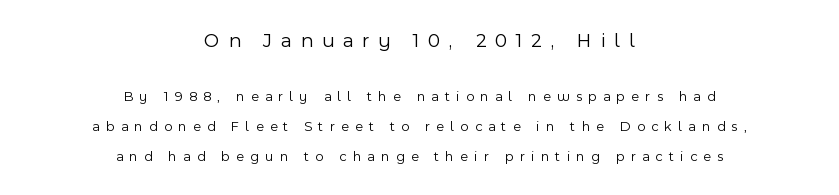
Does the lettering tilt? It doesn't — this is upright. The line texture is sparse and dotted thanks to wide tracking. Notice the wide empty band between every row — that's loose leading. The characters are drawn with everyday or finer stroke widths.
